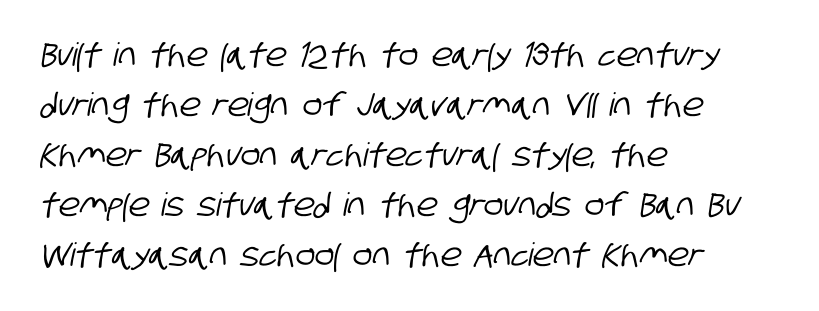
{"serif": "no", "width": "condensed", "stroke_contrast": "low", "x_height": "large", "monospaced": "no", "underline": "no", "align": "left", "line_spacing": "normal", "line_spacing_ratio": 1.56, "letter_spacing": "normal", "letter_spacing_em": 0.0, "glyph_px": 32}
